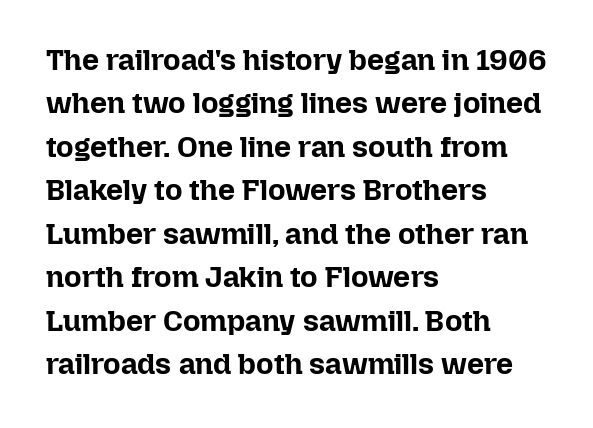
{"italic": "no", "bold": "yes", "weight": "bold", "width": "normal", "stroke_contrast": "low", "x_height": "medium", "monospaced": "no", "underline": "no", "align": "left", "line_spacing": "normal", "line_spacing_ratio": 1.45, "letter_spacing": "normal", "letter_spacing_em": 0.0, "glyph_px": 30}
